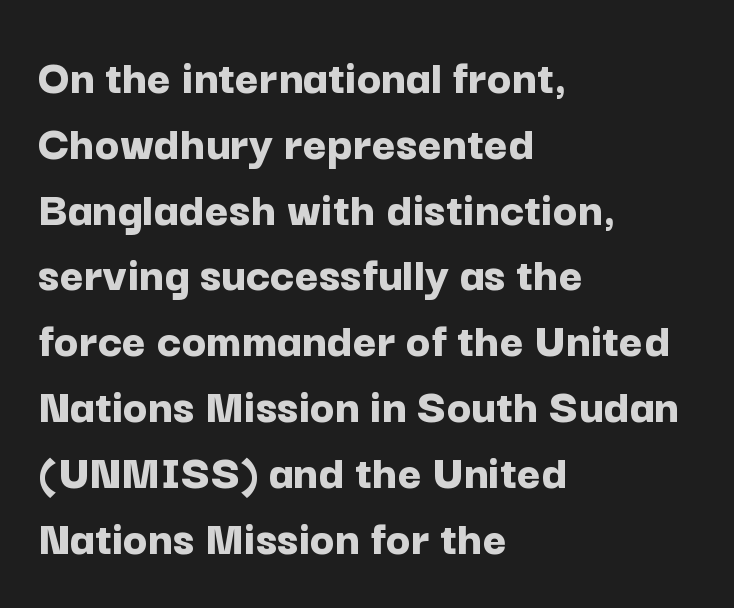
{"serif": "no", "italic": "no", "bold": "yes", "weight": "bold", "width": "normal", "stroke_contrast": "low", "x_height": "medium", "monospaced": "no", "underline": "no", "align": "left", "line_spacing": "normal", "line_spacing_ratio": 1.29, "letter_spacing": "normal", "letter_spacing_em": 0.0, "glyph_px": 51}
